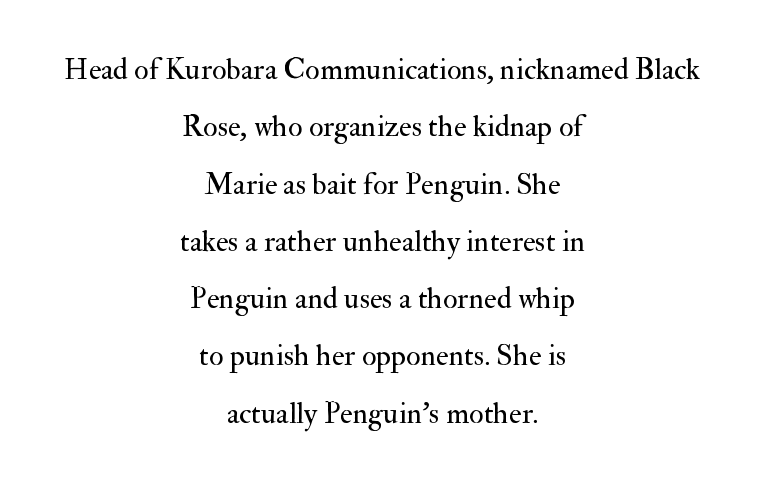
{"serif": "yes", "italic": "no", "bold": "no", "weight": "regular", "width": "normal", "stroke_contrast": "medium", "x_height": "small", "monospaced": "no", "underline": "no", "align": "center", "line_spacing": "loose", "line_spacing_ratio": 1.91, "letter_spacing": "normal", "letter_spacing_em": 0.0, "glyph_px": 30}
